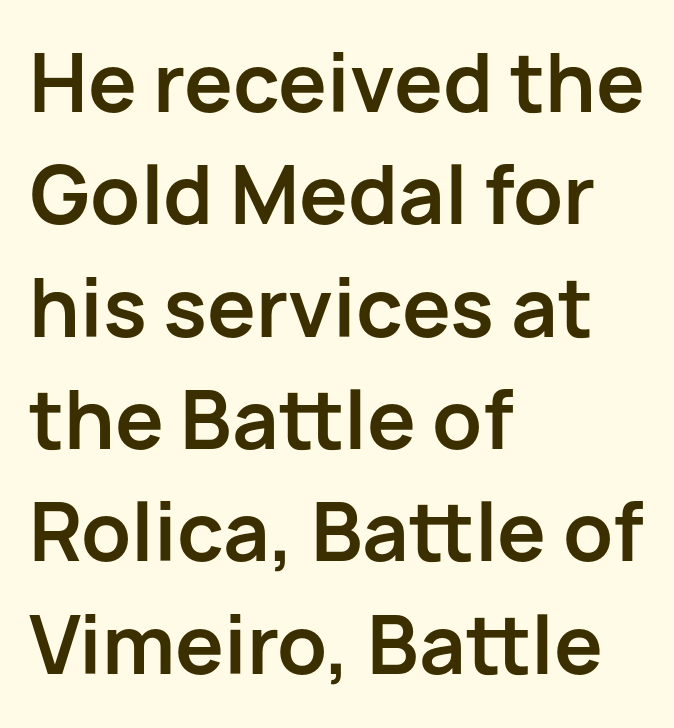
Q: Is the text bold? A: Yes.
Q: Is the text italic (slanted)? A: No, it is upright.
Q: Is the typeface a serif or a sans-serif typeface? A: Sans-serif.
Q: Is the text underlined? A: No.
Q: How is the paragraph aligned? A: Left-aligned.
Q: Is the spacing between letters normal or unusually wide? A: Normal.
Q: Is the spacing between lines tight, normal or loose? A: Normal.
Q: Width (condensed, normal, or wide)? A: Normal.
Q: Stroke contrast? A: Low.
Q: x-height? A: Medium.
Q: Monospaced? A: No.
